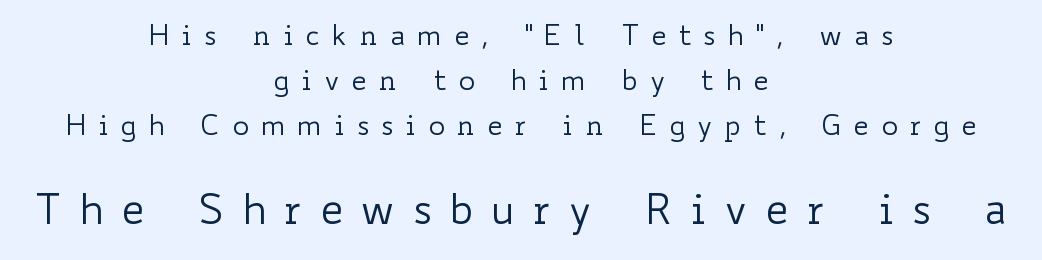
Ordinary non-slanted type is in use. Glyph-to-glyph distance is far greater than everyday printed text. Quick note: underline off. The typesetter chose a symmetrical, centered arrangement here. A quiet, ordinary-to-light weight characterises the typeface. Notice how descenders clear the ascenders below comfortably — that's standard leading.
